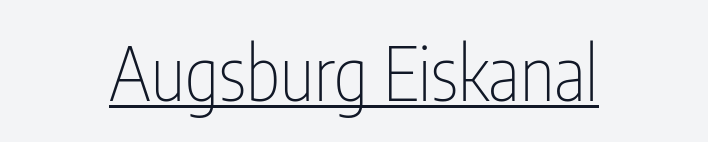
This rendering features underlined lettering. Type style note: lacks serifs. The lines in this sample share a center point and differ in where they start and stop. The passage shown is typed in a proportional face where columns would drift. Summary of weight: not heavy and not bold. Every character sits straight up, as roman type does.
